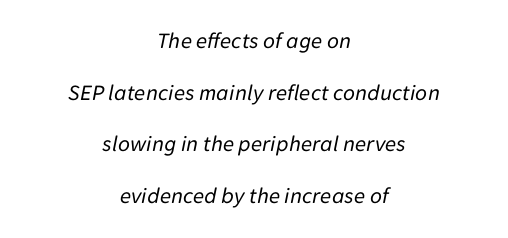
Stem width sits at or under what a default text font uses. The rendering applies a slant to the glyphs. The space beneath each line is pristine and unruled. How would I describe the line gaps? Wide and relaxed. This rendering uses center alignment, leaving both contours irregular but symmetric. You could call the tracking neutral — neither tight nor loose.
